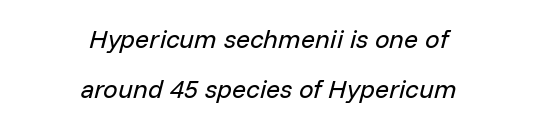
Q: Is the text bold? A: No.
Q: Is the text italic (slanted)? A: Yes, it leans right by about 14 degrees.
Q: Is the text underlined? A: No.
Q: How is the paragraph aligned? A: Centered.
Q: Is the spacing between letters normal or unusually wide? A: Normal.
Q: Is the spacing between lines tight, normal or loose? A: Loose.
